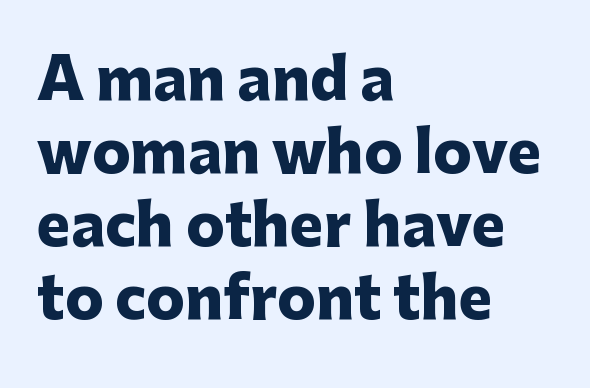
{"serif": "no", "italic": "no", "bold": "yes", "weight": "heavy", "width": "normal", "stroke_contrast": "low", "x_height": "medium", "monospaced": "no", "underline": "no", "align": "left", "line_spacing": "normal", "line_spacing_ratio": 1.28, "letter_spacing": "normal", "letter_spacing_em": 0.0, "glyph_px": 57}
